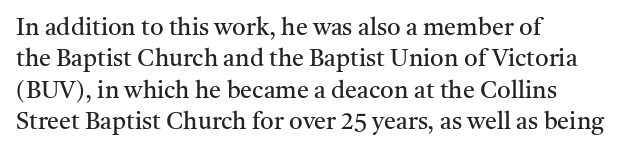
{"italic": "no", "bold": "no", "underline": "no", "align": "left", "line_spacing": "normal", "line_spacing_ratio": 1.31, "letter_spacing": "normal", "letter_spacing_em": 0.0, "glyph_px": 24}
